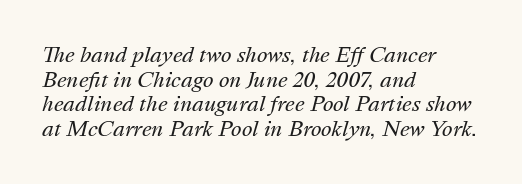
The image shows 20 px text type, italic (leaning right); set left-aligned, line spacing 1.23x, normal letter spacing, not underlined.
